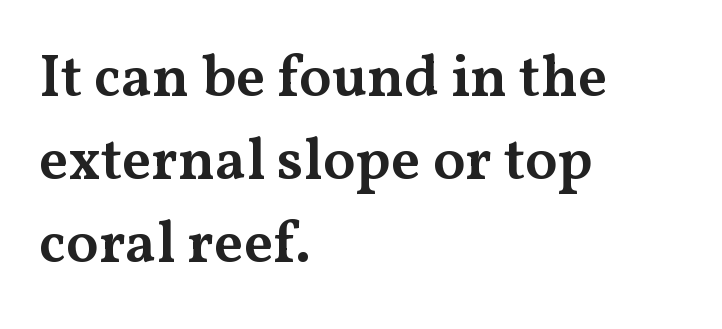
Q: Is the text bold? A: Semi-bold.
Q: Is the text italic (slanted)? A: No, it is upright.
Q: Is the typeface a serif or a sans-serif typeface? A: Serif.
Q: Is the text underlined? A: No.
Q: How is the paragraph aligned? A: Left-aligned.
Q: Is the spacing between letters normal or unusually wide? A: Normal.
Q: Is the spacing between lines tight, normal or loose? A: Normal.
Q: Width (condensed, normal, or wide)? A: Wide.
Q: Stroke contrast? A: Medium.
Q: x-height? A: Medium.
Q: Monospaced? A: No.
